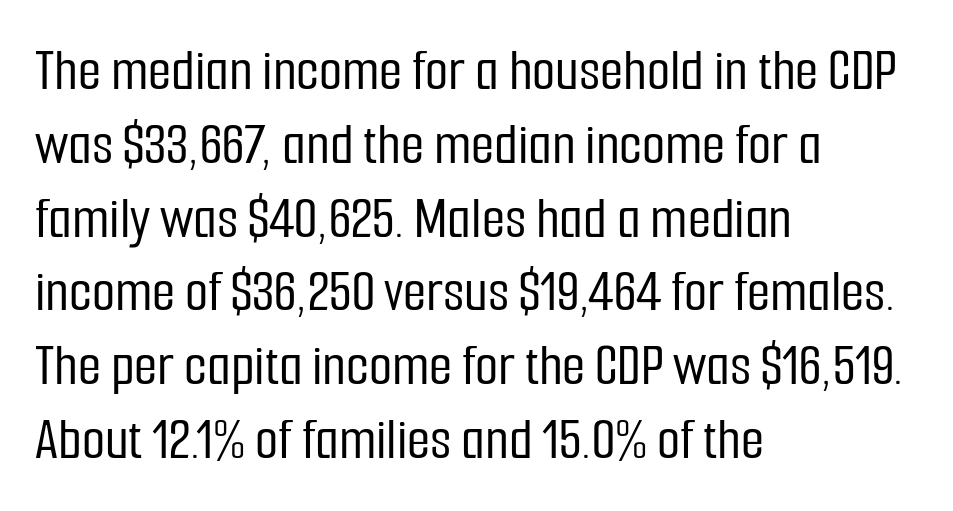
{"serif": "no", "italic": "no", "width": "condensed", "stroke_contrast": "low", "x_height": "medium", "monospaced": "no", "underline": "no", "align": "left", "line_spacing_ratio": 1.23, "letter_spacing": "normal", "letter_spacing_em": 0.0, "glyph_px": 60}
